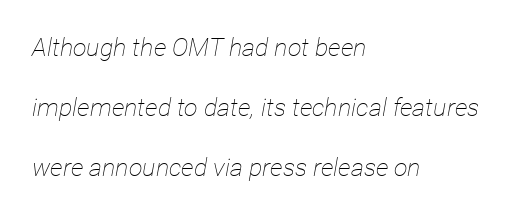
{"italic": "yes", "lean": "right", "slant_degrees": 12, "bold": "no", "underline": "no", "align": "left", "line_spacing": "loose", "line_spacing_ratio": 2.41, "letter_spacing": "normal", "letter_spacing_em": 0.0, "glyph_px": 25}
